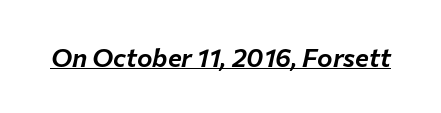
Q: Is the text italic (slanted)? A: Yes, it leans right by about 12 degrees.
Q: Is the text underlined? A: Yes.
Q: Is the spacing between letters normal or unusually wide? A: Normal.
